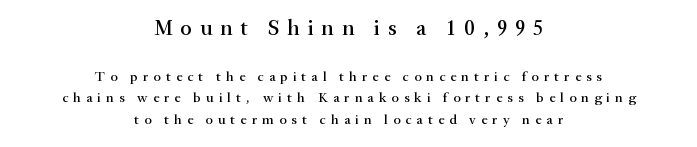
The image shows 22 px text type, upright; set centered, normal line spacing (1.55x), unusually wide letter spacing (+0.36 em), not underlined; the first (top) block is 1.57x larger.
